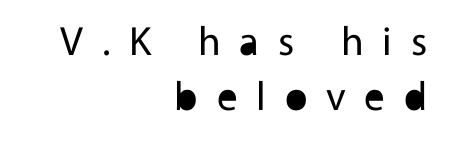
Q: Is the text bold? A: No.
Q: Is the text italic (slanted)? A: No, it is upright.
Q: Is the typeface a serif or a sans-serif typeface? A: Sans-serif.
Q: Is the text underlined? A: No.
Q: How is the paragraph aligned? A: Right-aligned.
Q: Is the spacing between letters normal or unusually wide? A: Unusually wide.
Q: Is the spacing between lines tight, normal or loose? A: Normal.
Q: Width (condensed, normal, or wide)? A: Normal.
Q: x-height? A: Medium.
Q: Monospaced? A: No.
